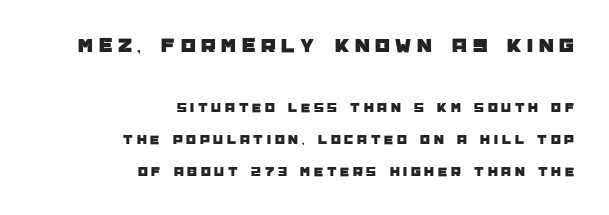
The image shows 21 px text type, upright; set right-aligned, loose line spacing (2.3x), unusually wide letter spacing (+0.27 em), not underlined; the first (top) block is 1.5x larger.
